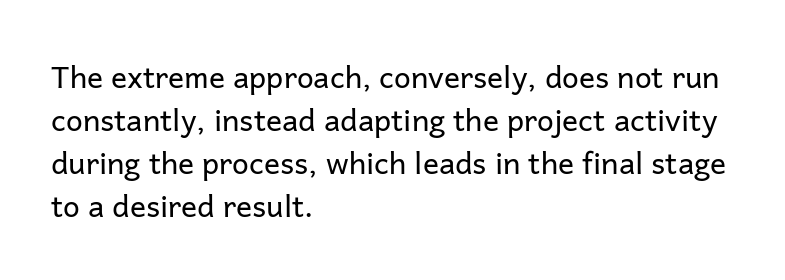
The image shows 30 px regular-weight sans-serif type, upright; set left-aligned, normal line spacing (1.43x), normal letter spacing, not underlined; low stroke contrast and a medium x-height.
